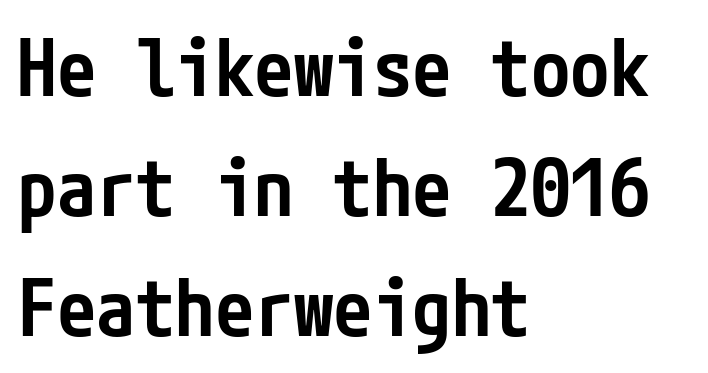
The typesetting leans somewhat heavy: a semibold. These lines keep a tight, regular rhythm from letter to letter. Teacher's note: observe the even left margin — that is flush-left alignment. Unlike italic type, these characters show no tilt at all. Lines of text with bare space underneath.
